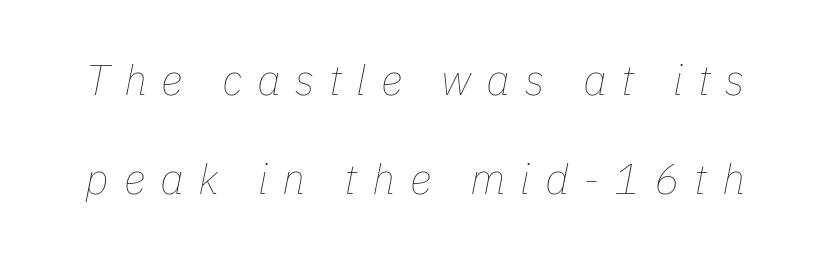
The image shows 42 px thin type, italic (leaning right); set loose line spacing (2.35x), unusually wide letter spacing (+0.35 em), not underlined; low stroke contrast and a medium x-height.
